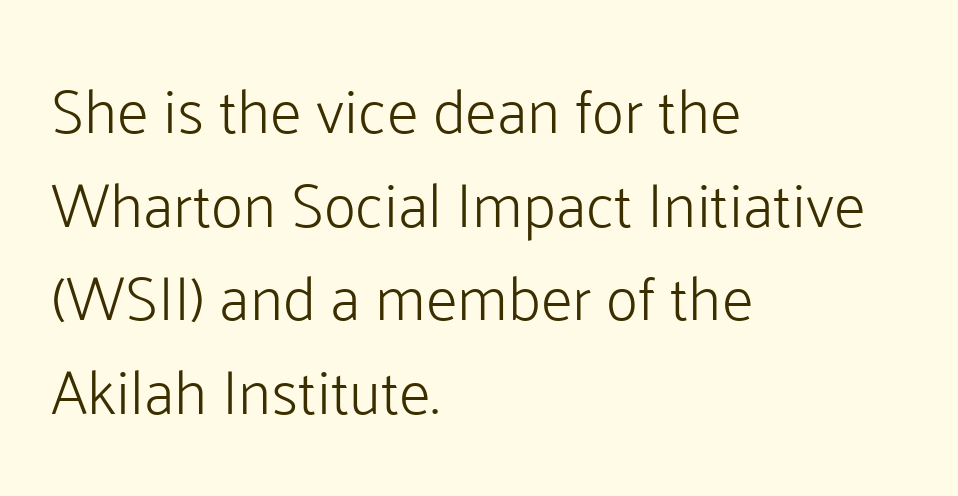
The image shows 62 px light sans-serif type, upright; set left-aligned, normal line spacing (1.51x), normal letter spacing, not underlined; low stroke contrast and a medium x-height.
